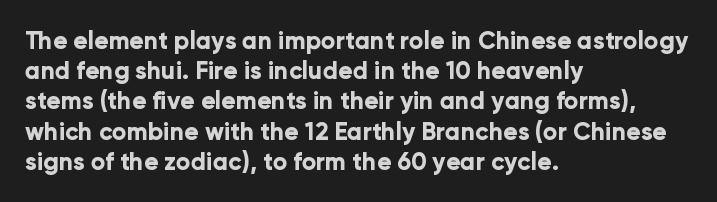
Q: Is the text bold? A: Yes.
Q: Is the text italic (slanted)? A: No, it is upright.
Q: Is the text underlined? A: No.
Q: How is the paragraph aligned? A: Left-aligned.
Q: Is the spacing between letters normal or unusually wide? A: Normal.
Q: Is the spacing between lines tight, normal or loose? A: Normal.
